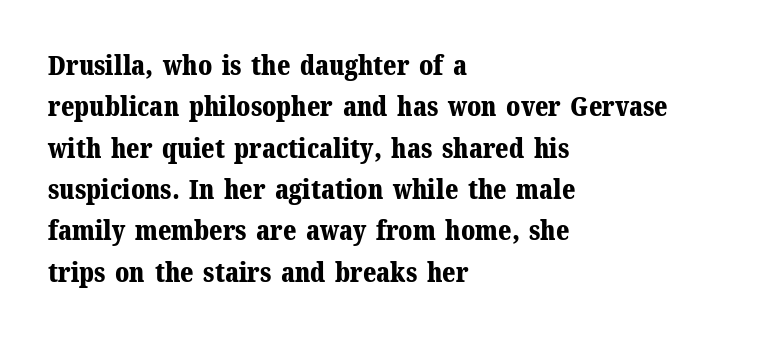
This block has exactly the height ordinary leading produces. The letterforms sit shoulder to shoulder at normal distance. On the weight axis this lands at bold, roughly 700. Line beginnings align vertically; line endings do not. A roman cut, with each character standing at attention.
